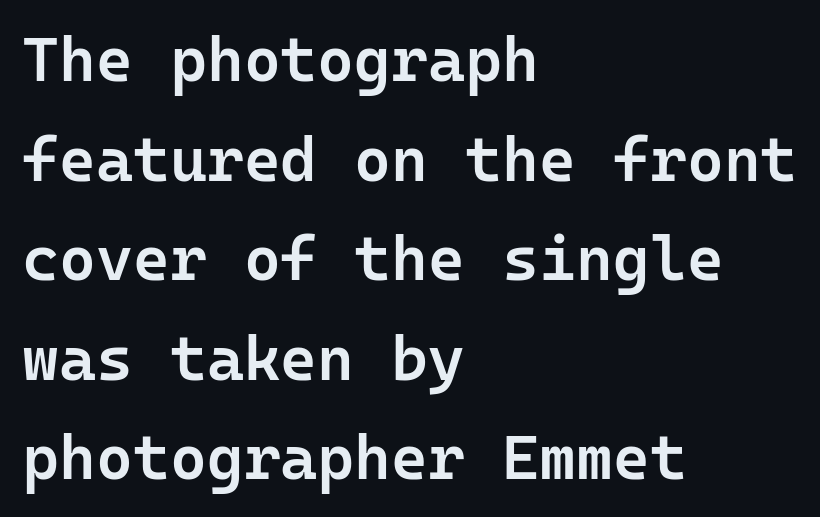
Q: Is the text bold? A: Semi-bold.
Q: Is the text italic (slanted)? A: No, it is upright.
Q: Is the typeface a serif or a sans-serif typeface? A: Sans-serif.
Q: Is the text underlined? A: No.
Q: How is the paragraph aligned? A: Left-aligned.
Q: Is the spacing between letters normal or unusually wide? A: Normal.
Q: Is the spacing between lines tight, normal or loose? A: Normal.
Q: Width (condensed, normal, or wide)? A: Normal.
Q: Stroke contrast? A: Low.
Q: x-height? A: Medium.
Q: Monospaced? A: Yes.
